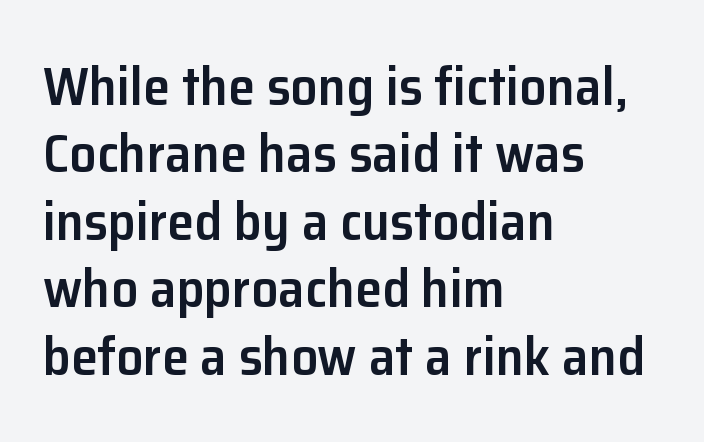
Q: Is the text bold? A: Semi-bold.
Q: Is the text italic (slanted)? A: No, it is upright.
Q: Is the typeface a serif or a sans-serif typeface? A: Sans-serif.
Q: Is the text underlined? A: No.
Q: How is the paragraph aligned? A: Left-aligned.
Q: Is the spacing between letters normal or unusually wide? A: Normal.
Q: Is the spacing between lines tight, normal or loose? A: Normal.
Q: Width (condensed, normal, or wide)? A: Normal.
Q: Stroke contrast? A: Low.
Q: x-height? A: Medium.
Q: Monospaced? A: No.
